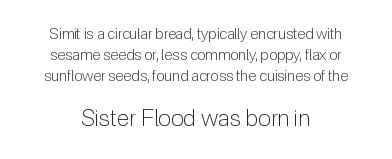
The image shows 23 px text type, upright; set centered, normal line spacing (1.39x), normal letter spacing, not underlined; the second (bottom) block is 1.53x larger.
